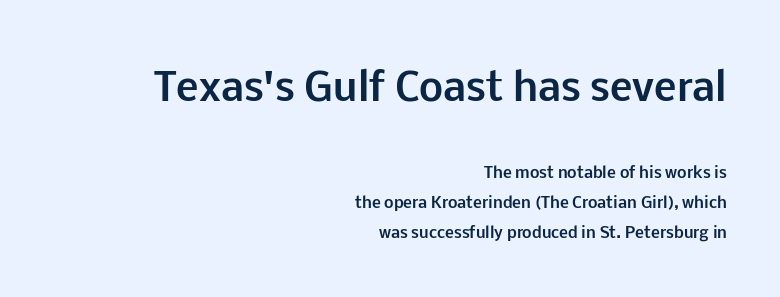
Q: Is the text bold? A: Yes.
Q: Is the text italic (slanted)? A: No, it is upright.
Q: Is the typeface a serif or a sans-serif typeface? A: Sans-serif.
Q: Is the text underlined? A: No.
Q: How is the paragraph aligned? A: Right-aligned.
Q: Is the spacing between letters normal or unusually wide? A: Normal.
Q: Is the spacing between lines tight, normal or loose? A: Loose.
Q: Which block of text is set in a larger size, the first (top) or the second (bottom)? A: The first (top) one.
Q: Width (condensed, normal, or wide)? A: Normal.
Q: Stroke contrast? A: Low.
Q: x-height? A: Medium.
Q: Monospaced? A: No.
